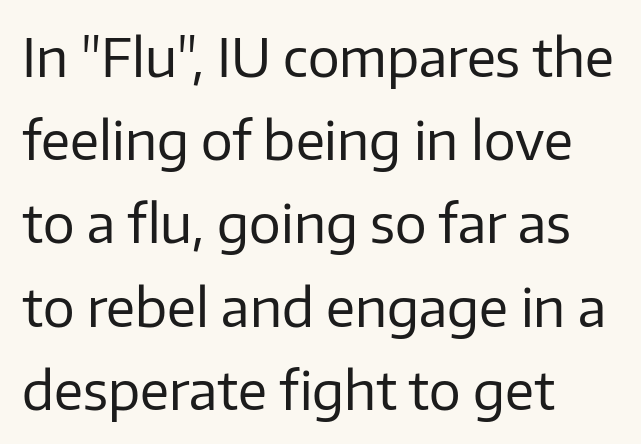
The image shows 53 px regular-weight sans-serif type, upright; set left-aligned, normal line spacing (1.57x), normal letter spacing, not underlined; low stroke contrast and a medium x-height.
